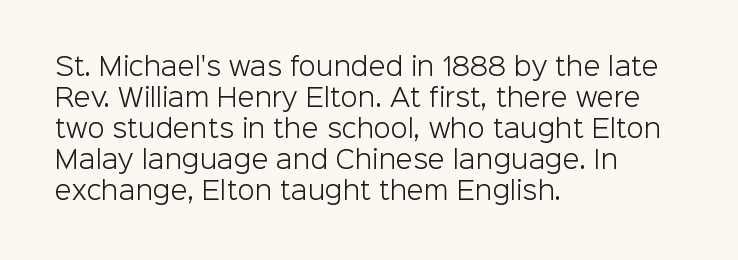
{"italic": "no", "bold": "no", "underline": "no", "align": "left", "line_spacing_ratio": 1.24, "letter_spacing": "normal", "letter_spacing_em": 0.0, "glyph_px": 25}
